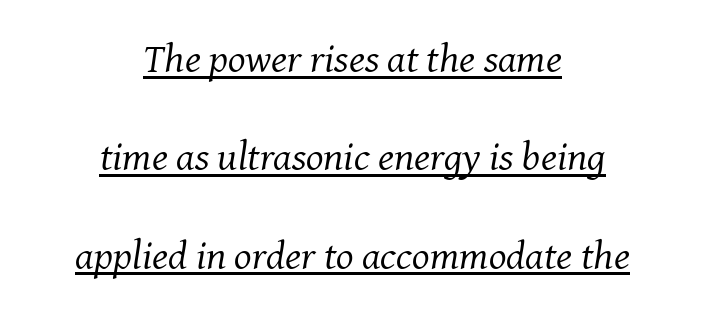
The characters display serif detailing at their extremities. Here the designer chose a conventional face with non-uniform glyph widths. Vertical spacing — loose. Alignment: centered. The string is rendered with underlining switched on. Each stroke keeps to a modest, everyday thickness or less.
